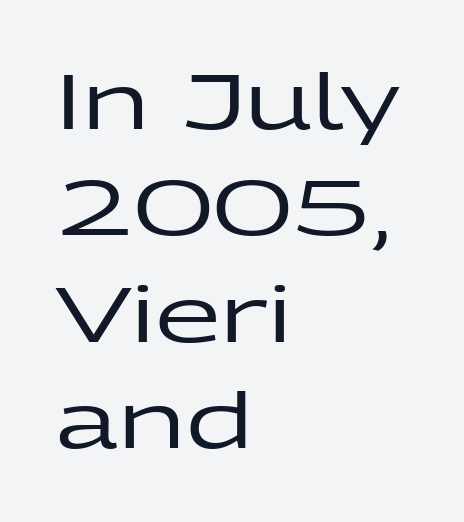
{"serif": "no", "italic": "no", "width": "wide", "stroke_contrast": "low", "x_height": "medium", "monospaced": "no", "underline": "no", "align": "left", "line_spacing": "normal", "line_spacing_ratio": 1.4, "letter_spacing": "normal", "letter_spacing_em": 0.0, "glyph_px": 76}
